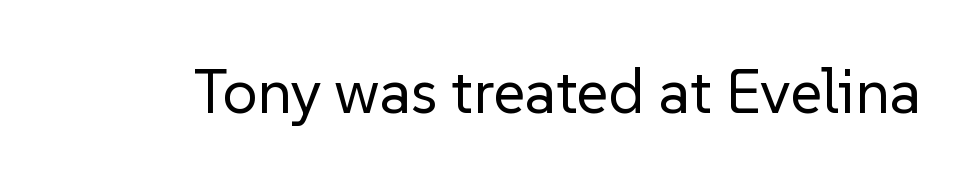
You could not count columns in this text — the font is proportionally spaced. The letters sit at their default tracking, neither squeezed nor spread. Anything drawn beneath the words? Only blank space. Upright lettering throughout. I'd call this a sans setting — the letters go barefoot. Is the stroke heavy? The answer is a plain regular-or-lighter.
